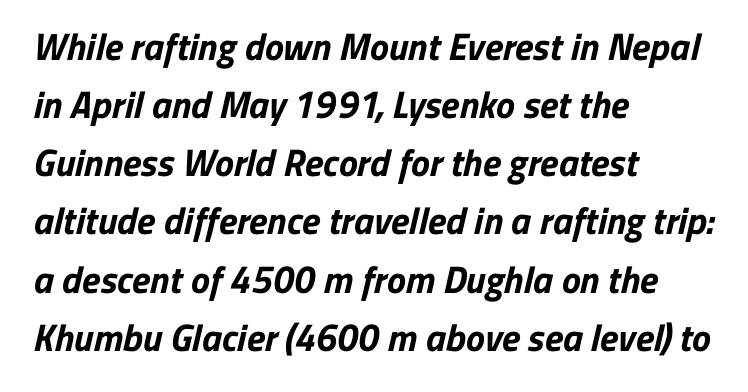
{"serif": "no", "bold": "yes", "weight": "bold", "width": "normal", "stroke_contrast": "low", "x_height": "medium", "monospaced": "no", "underline": "no", "align": "left", "line_spacing": "normal", "line_spacing_ratio": 1.53, "letter_spacing": "normal", "letter_spacing_em": 0.0, "glyph_px": 38}
